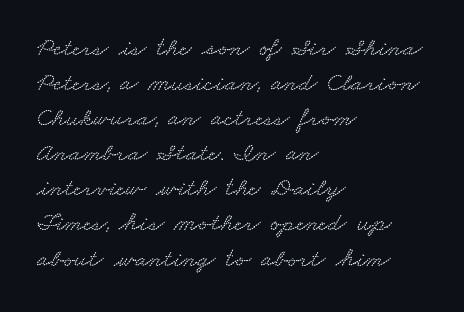
A classic flush-left, rag-right setting is used for this passage. Each word holds together tightly as a unit, with standard inter-letter gaps. The block of text has a typical density, with ordinary space between rows. A clean baseline with only descenders dipping below it.
